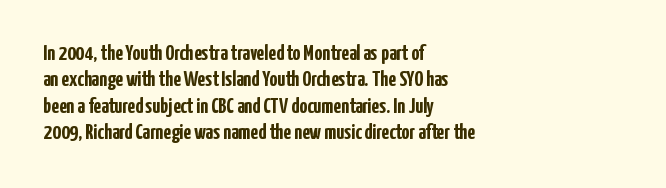
The image shows 22 px bold type, upright; set left-aligned, line spacing 1.2x, normal letter spacing, not underlined.
